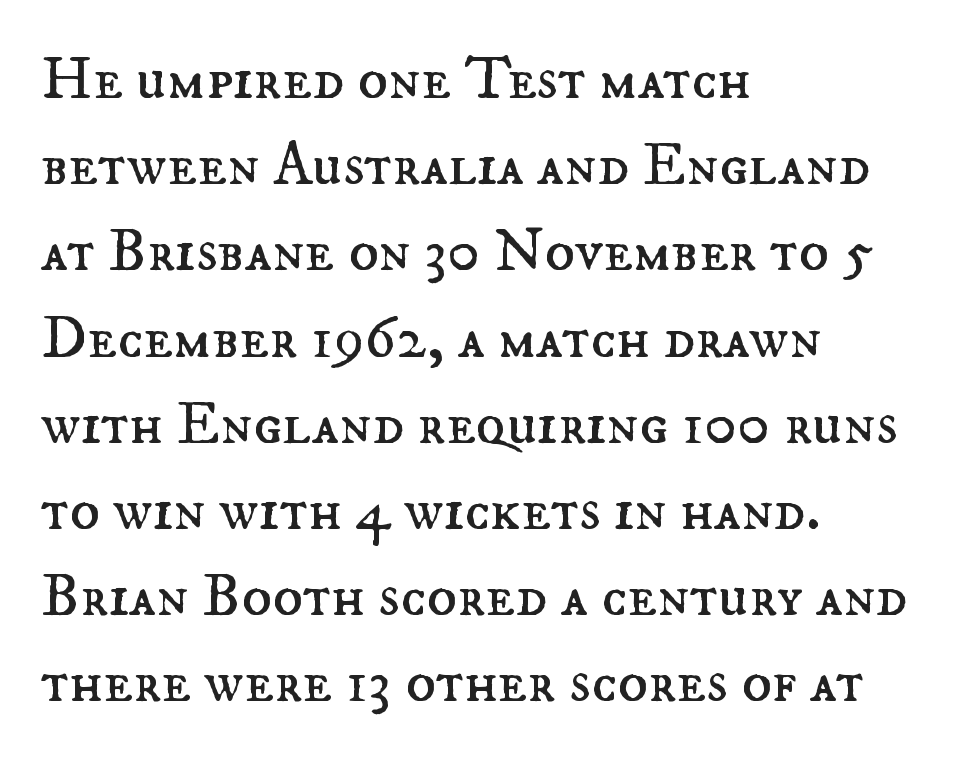
Clear beneath every line of the passage. The weight would be labelled regular, book, light, or lighter still. Casual observation: everything's shoved over to the left. Leading: standard.
